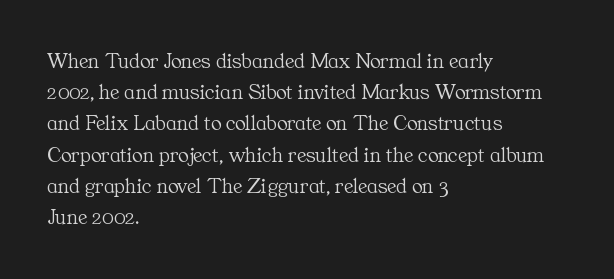
Q: Is the text bold? A: No.
Q: Is the text italic (slanted)? A: No, it is upright.
Q: Is the text underlined? A: No.
Q: How is the paragraph aligned? A: Left-aligned.
Q: Is the spacing between letters normal or unusually wide? A: Normal.
Q: Is the spacing between lines tight, normal or loose? A: Normal.
